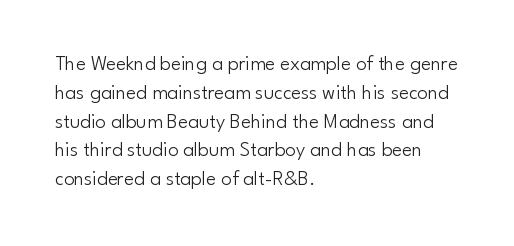
{"italic": "no", "bold": "no", "underline": "no", "align": "left", "line_spacing": "normal", "line_spacing_ratio": 1.37, "letter_spacing": "normal", "letter_spacing_em": 0.0, "glyph_px": 21}
